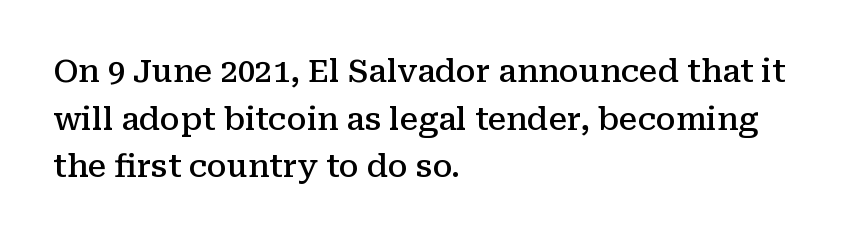
The image shows 31 px semibold serif type, upright; set left-aligned, normal line spacing (1.54x), normal letter spacing, not underlined; medium stroke contrast and a medium x-height.
